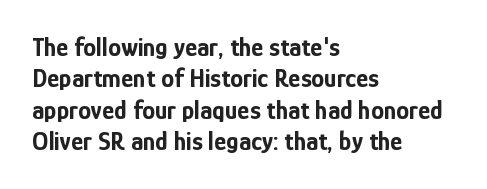
Q: Is the text bold? A: Yes.
Q: Is the text italic (slanted)? A: No, it is upright.
Q: Is the text underlined? A: No.
Q: How is the paragraph aligned? A: Left-aligned.
Q: Is the spacing between letters normal or unusually wide? A: Normal.
